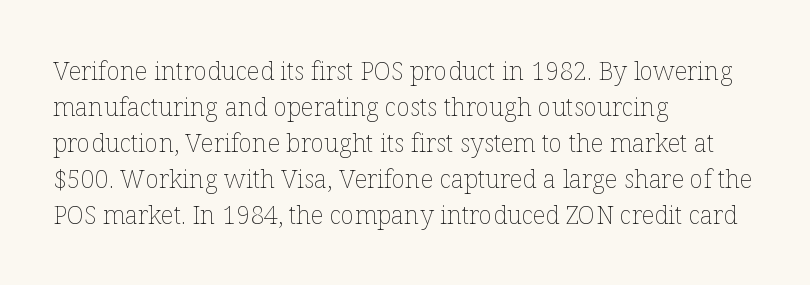
The image shows 25 px text type, upright; set left-aligned, normal line spacing (1.44x), normal letter spacing, not underlined.
